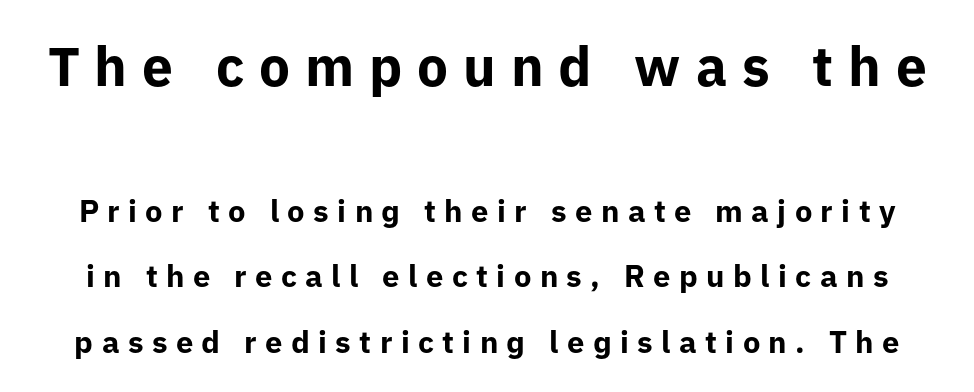
The first block has been scaled up relative to the second. Students, observe: this is what heavily led, spacious text looks like. This sample uses expanded letter spacing, leaving extra air between glyphs. The passage shown is not underscored anywhere.
